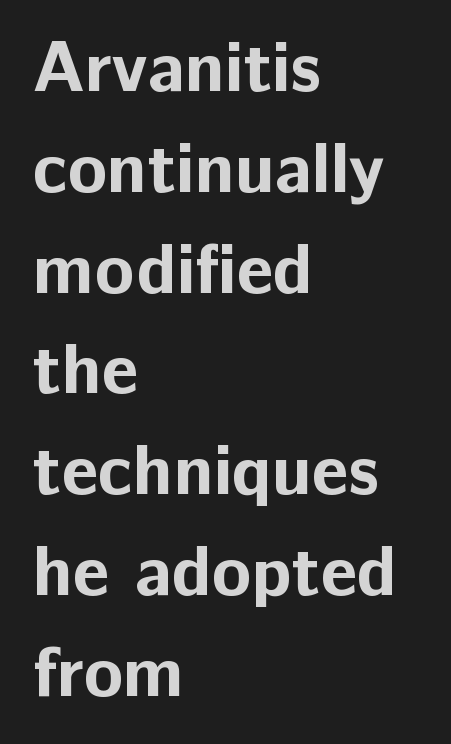
Q: Is the text bold? A: Yes.
Q: Is the text italic (slanted)? A: No, it is upright.
Q: Is the typeface a serif or a sans-serif typeface? A: Sans-serif.
Q: Is the text underlined? A: No.
Q: How is the paragraph aligned? A: Left-aligned.
Q: Is the spacing between letters normal or unusually wide? A: Normal.
Q: Is the spacing between lines tight, normal or loose? A: Normal.
Q: Width (condensed, normal, or wide)? A: Normal.
Q: Stroke contrast? A: Low.
Q: x-height? A: Medium.
Q: Monospaced? A: No.
